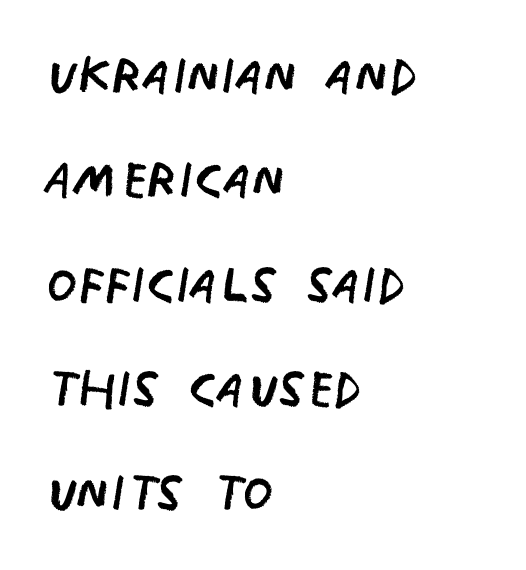
Regarding leading, the lines here are spaced in the standard way. The weight tops out at a normal text grade. The face used here is proportionally spaced, like ordinary book or web type.
